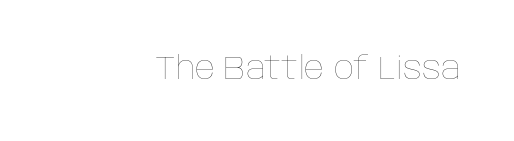
{"italic": "no", "bold": "no", "weight": "thin", "width": "normal", "stroke_contrast": "low", "x_height": "large", "monospaced": "no", "underline": "no", "letter_spacing": "normal", "letter_spacing_em": 0.0, "glyph_px": 31}
